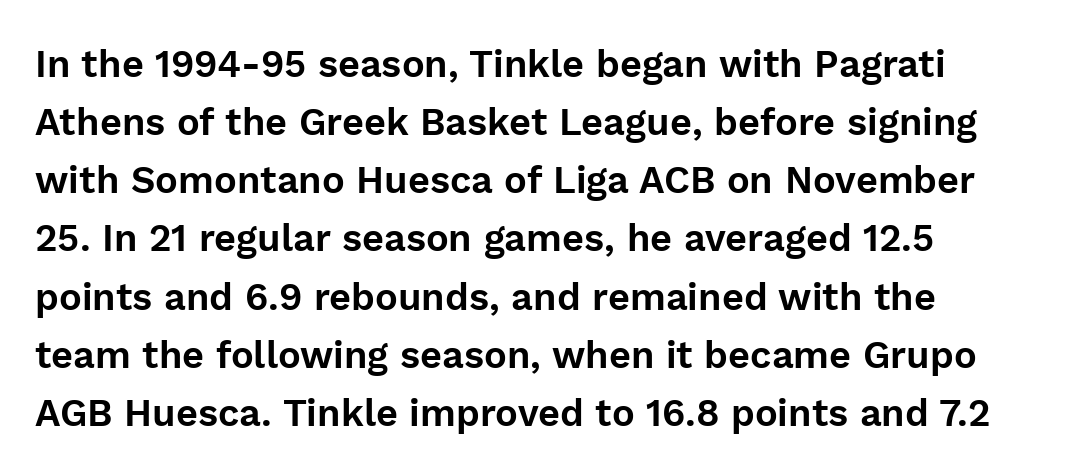
Q: Is the text italic (slanted)? A: No, it is upright.
Q: Is the typeface a serif or a sans-serif typeface? A: Sans-serif.
Q: Is the text underlined? A: No.
Q: How is the paragraph aligned? A: Left-aligned.
Q: Is the spacing between letters normal or unusually wide? A: Normal.
Q: Is the spacing between lines tight, normal or loose? A: Normal.
Q: Width (condensed, normal, or wide)? A: Normal.
Q: Stroke contrast? A: Low.
Q: x-height? A: Medium.
Q: Monospaced? A: No.
